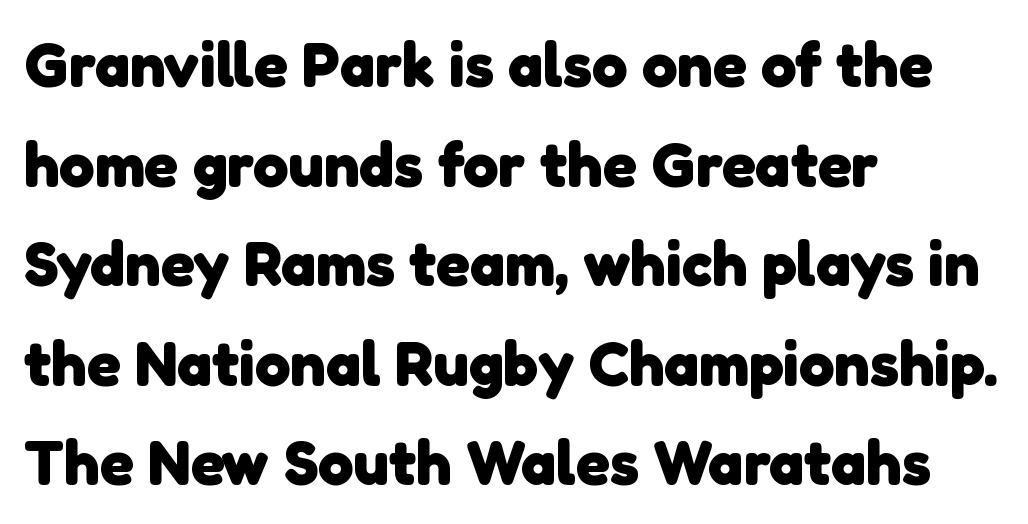
Font category for this specimen: sans-serif. The horizontal fit of the characters is conventional and even. Glance below the letters and you will spot only blank space. Short and long lines alike share a common starting point at left. Note the varied advance widths — an 'i' is clearly narrower than an 'm'. Summary of weight: heavy, a full bold.
